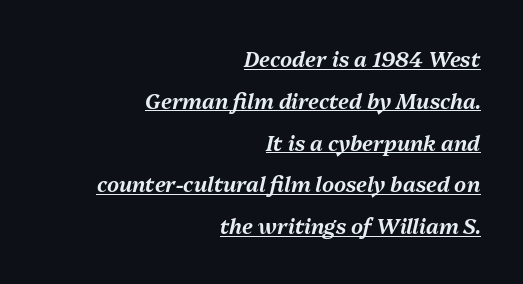
The image shows 21 px text type, italic (leaning right); set right-aligned, loose line spacing (1.99x), normal letter spacing, underlined.
